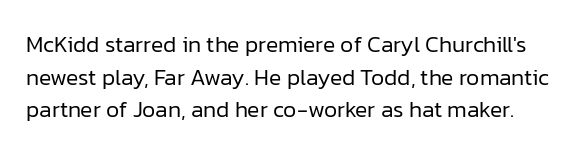
This reads as an unemphasized weight, regular at the heaviest. Honestly, there is no underline to notice here at all. The type is set solid horizontally, with unmodified tracking. If you measured baseline to baseline, you'd find a middling distance.
